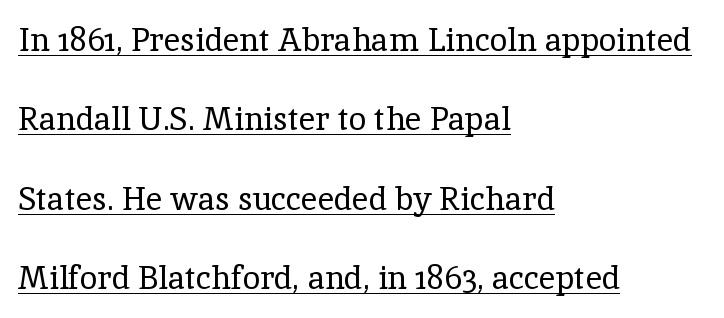
Q: Is the text bold? A: No.
Q: Is the text italic (slanted)? A: No, it is upright.
Q: Is the typeface a serif or a sans-serif typeface? A: Serif.
Q: Is the text underlined? A: Yes.
Q: How is the paragraph aligned? A: Left-aligned.
Q: Is the spacing between letters normal or unusually wide? A: Normal.
Q: Is the spacing between lines tight, normal or loose? A: Loose.
Q: Width (condensed, normal, or wide)? A: Normal.
Q: x-height? A: Medium.
Q: Monospaced? A: No.
